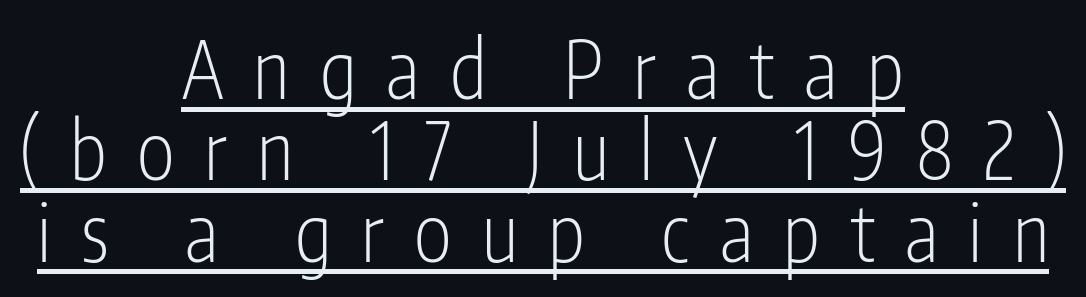
{"serif": "no", "italic": "no", "bold": "no", "weight": "light", "width": "condensed", "stroke_contrast": "low", "x_height": "medium", "monospaced": "no", "underline": "yes", "align": "center", "line_spacing": "tight", "line_spacing_ratio": 1.03, "letter_spacing": "wide", "letter_spacing_em": 0.38, "glyph_px": 79}
